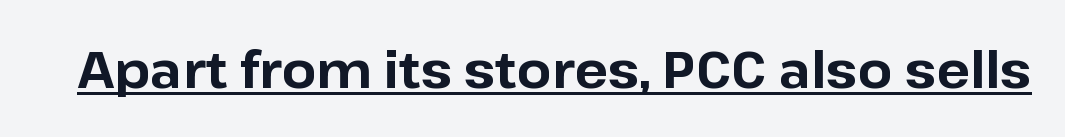
The lettering stays uniformly vertical, giving the passage a roman look. The face used here is proportionally spaced, like ordinary book or web type. A rule runs beneath these lines of type. The rendering keeps characters at their native spacing. Typographic density is high because the face is bold. In terms of letterform style, serifs are entirely absent.
